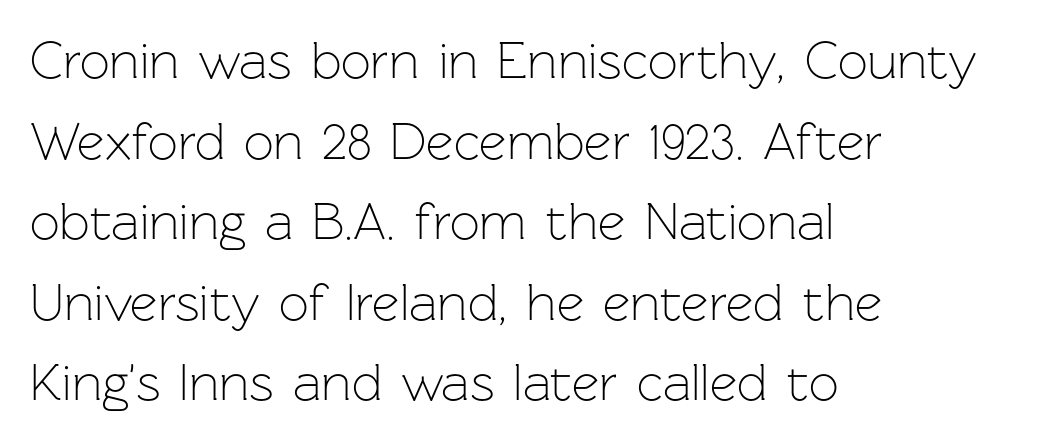
{"serif": "no", "italic": "no", "bold": "no", "weight": "light", "width": "normal", "stroke_contrast": "low", "x_height": "medium", "monospaced": "no", "underline": "no", "align": "left", "line_spacing": "normal", "line_spacing_ratio": 1.52, "letter_spacing": "normal", "letter_spacing_em": 0.0, "glyph_px": 53}
